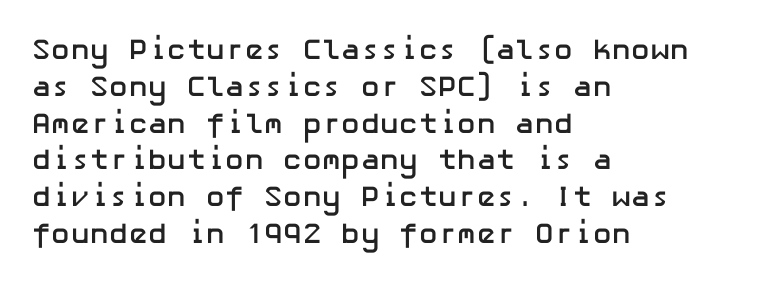
{"serif": "no", "italic": "no", "bold": "yes", "weight": "semibold", "width": "normal", "stroke_contrast": "low", "x_height": "medium", "underline": "no", "align": "left", "line_spacing": "normal", "line_spacing_ratio": 1.27, "letter_spacing": "normal", "letter_spacing_em": 0.0, "glyph_px": 29}
